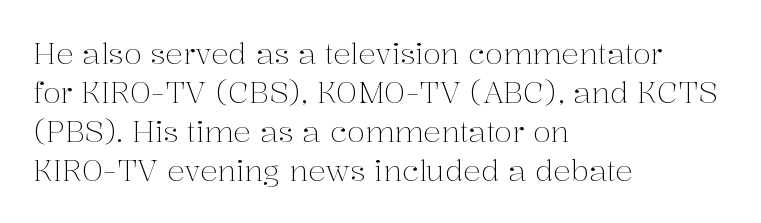
{"serif": "yes", "italic": "no", "bold": "no", "weight": "light", "width": "normal", "stroke_contrast": "medium", "x_height": "medium", "monospaced": "no", "underline": "no", "align": "left", "line_spacing": "normal", "line_spacing_ratio": 1.34, "letter_spacing": "normal", "letter_spacing_em": 0.0, "glyph_px": 29}
